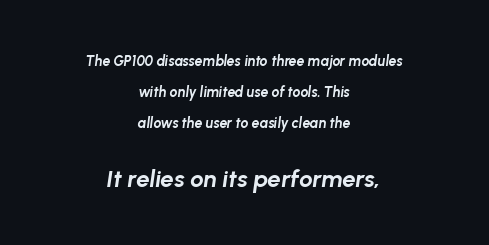
Q: Is the text bold? A: Yes.
Q: Is the text italic (slanted)? A: Yes, it leans right by about 8 degrees.
Q: Is the text underlined? A: No.
Q: How is the paragraph aligned? A: Centered.
Q: Is the spacing between letters normal or unusually wide? A: Normal.
Q: Is the spacing between lines tight, normal or loose? A: Loose.
Q: Which block of text is set in a larger size, the first (top) or the second (bottom)? A: The second (bottom) one.
